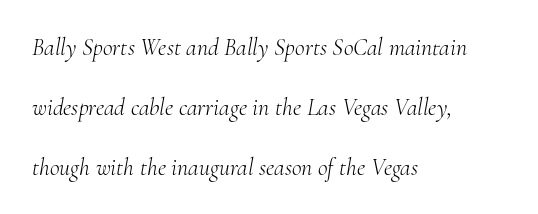
Underlining? Definitely not there. Compared with a typical body face, this is equally light or lighter still. Horizontal bands of white between lines are thick stripes. Words appear dense and cohesive because spacing is normal.
